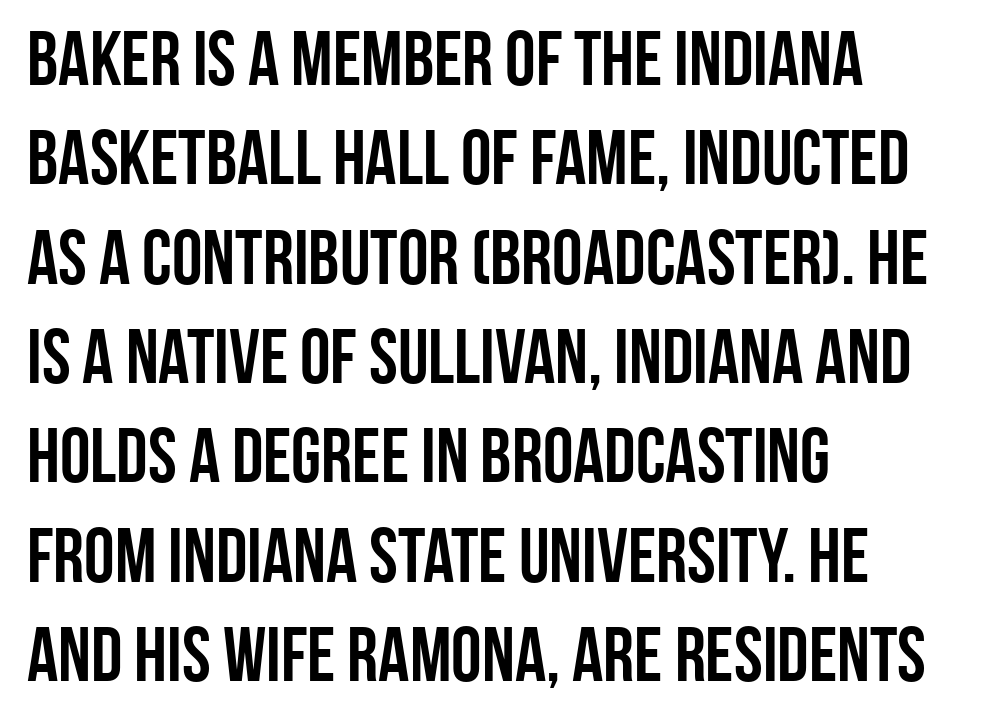
The image shows 77 px semibold, condensed sans-serif type, upright; set left-aligned, normal line spacing (1.29x), normal letter spacing, not underlined; low stroke contrast and a large x-height.
